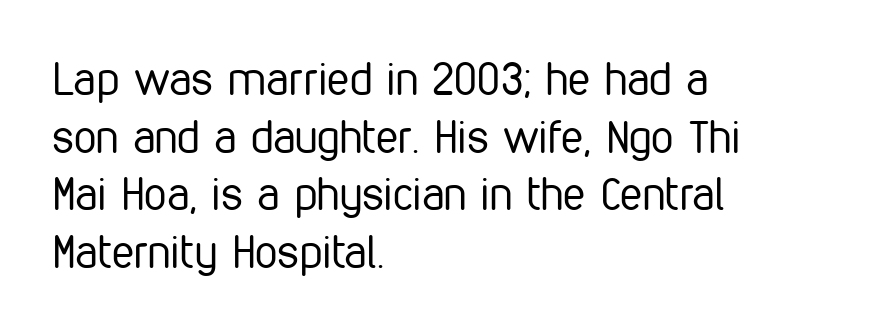
The image shows 45 px regular-weight, condensed sans-serif type, upright; set left-aligned, normal line spacing (1.28x), normal letter spacing, not underlined; low stroke contrast and a medium x-height.
